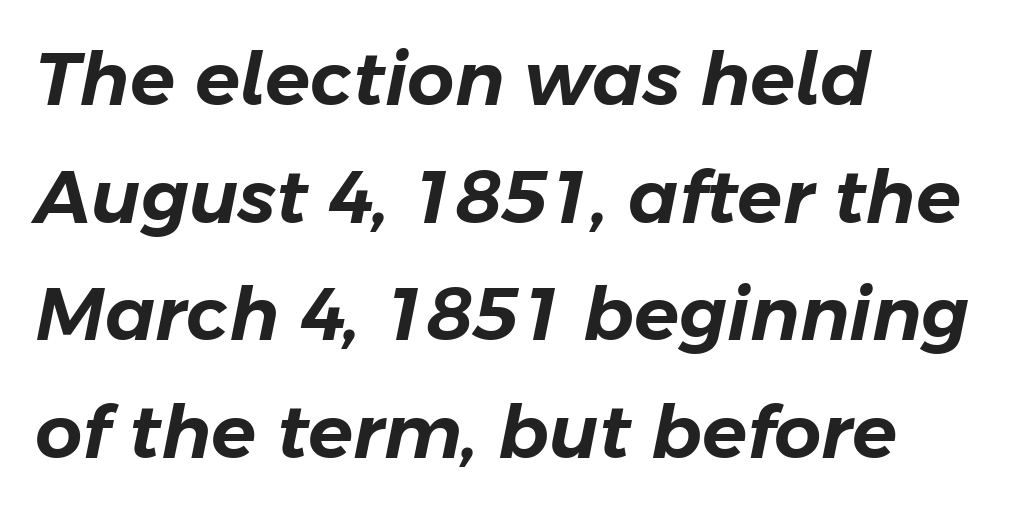
Q: Is the text italic (slanted)? A: Yes, it leans right by about 11 degrees.
Q: Is the text underlined? A: No.
Q: How is the paragraph aligned? A: Left-aligned.
Q: Is the spacing between letters normal or unusually wide? A: Normal.
Q: Is the spacing between lines tight, normal or loose? A: Normal.
Q: Width (condensed, normal, or wide)? A: Normal.
Q: Stroke contrast? A: Low.
Q: x-height? A: Medium.
Q: Monospaced? A: No.
